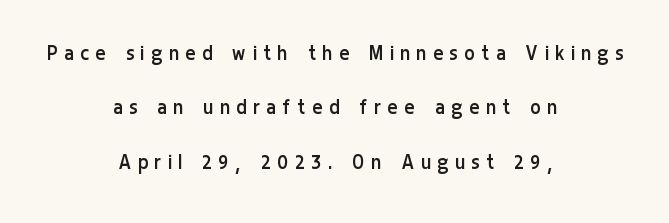
Q: Is the text bold? A: No.
Q: Is the text italic (slanted)? A: No, it is upright.
Q: Is the text underlined? A: No.
Q: How is the paragraph aligned? A: Centered.
Q: Is the spacing between letters normal or unusually wide? A: Unusually wide.
Q: Is the spacing between lines tight, normal or loose? A: Loose.
